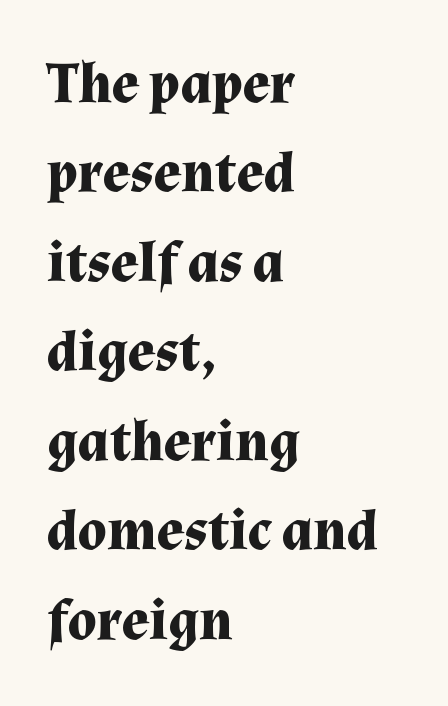
The image shows 57 px bold serif type, upright; set left-aligned, normal line spacing (1.57x), normal letter spacing, not underlined; medium stroke contrast and a medium x-height.
